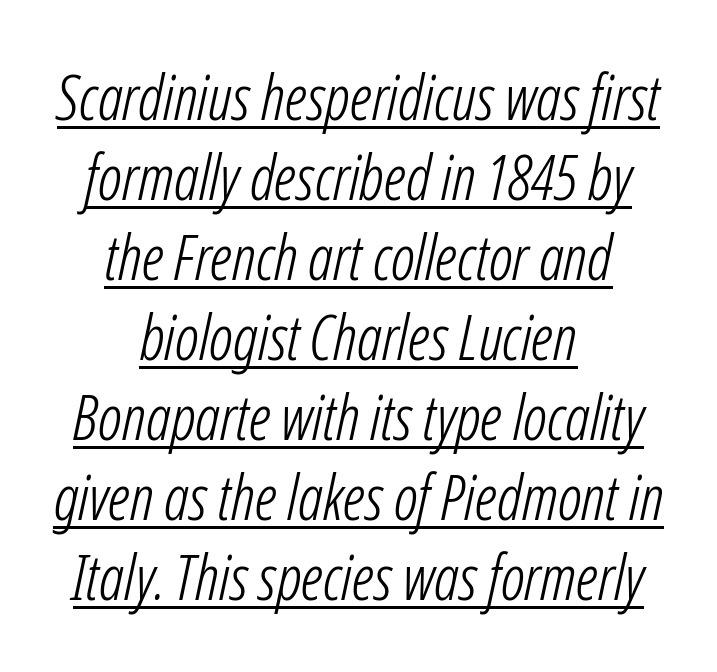
Glance below the letters and you will spot a drawn line. The space between consecutive lines is moderate. Note the varied advance widths — an 'i' is clearly narrower than an 'm'. Quick note: italic. These lines keep a tight, regular rhythm from letter to letter.
